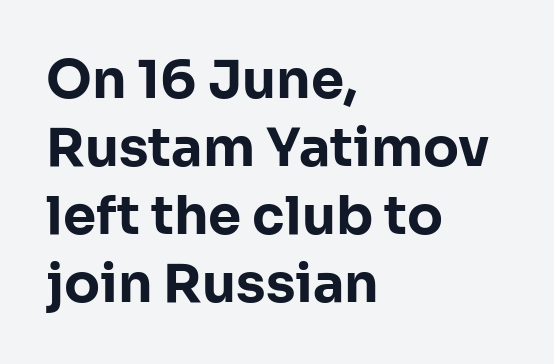
Alignment: flush left. The passage shown is not underscored anywhere. This is the regular roman posture of the typeface. Look at the stroke-to-counter ratio: heavy, a bold.
